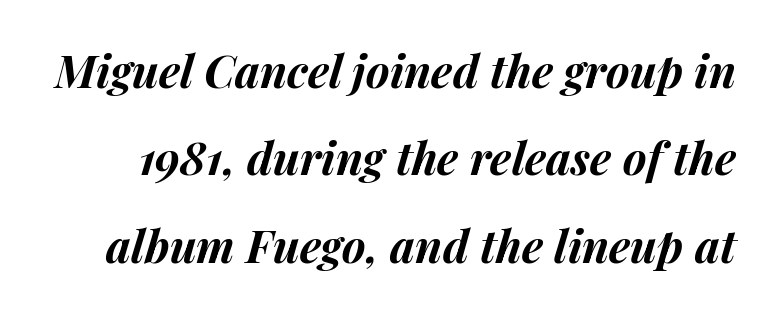
Q: Is the text bold? A: Yes.
Q: Is the text italic (slanted)? A: Yes, it leans right by about 14 degrees.
Q: Is the text underlined? A: No.
Q: Is the spacing between letters normal or unusually wide? A: Normal.
Q: Is the spacing between lines tight, normal or loose? A: Loose.
Q: Width (condensed, normal, or wide)? A: Normal.
Q: Stroke contrast? A: Medium.
Q: x-height? A: Medium.
Q: Monospaced? A: No.
